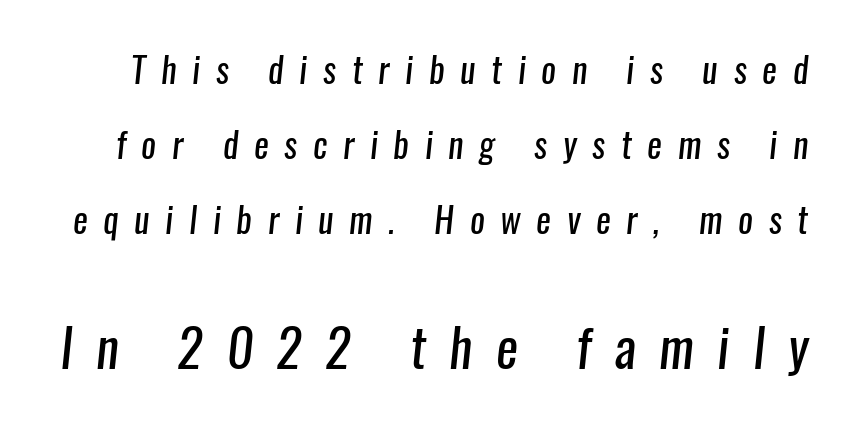
The letters are spread apart with noticeably loose tracking. Look at the bottom of the vertical strokes: they stop flat, with no serifs. The string is rendered with underlining switched off. How would I describe the line gaps? Wide and relaxed. These lines are rendered in a variable-pitch font.
